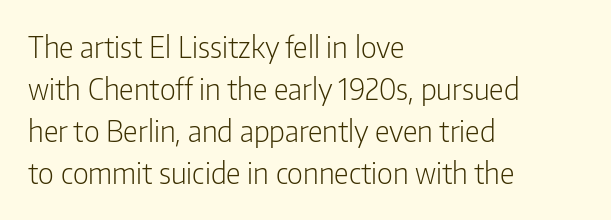
Lines of text with bare space underneath. Look at the bottom of the vertical strokes: they stop flat, with no serifs. Which margin do the lines hug? The left one — the right edge is uneven. Looks like regular typesetting: each glyph gets only the width it needs. Nothing unusual about the tracking: characters are spaced as the font intends.
